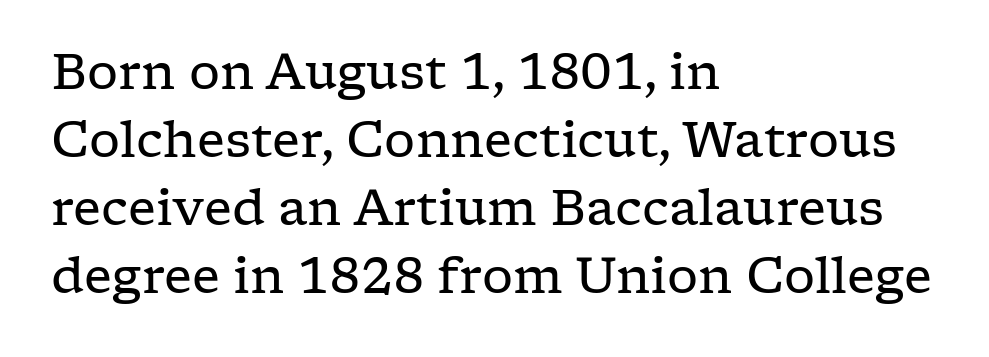
Ascenders rise straight up at ninety degrees. Unlike a clean sans, this face finishes its strokes with serifs. Honestly, the row spacing looks completely unremarkable. Horizontal alignment here is leftward, the default for most running prose. Words float on clear page, feet unadorned.
